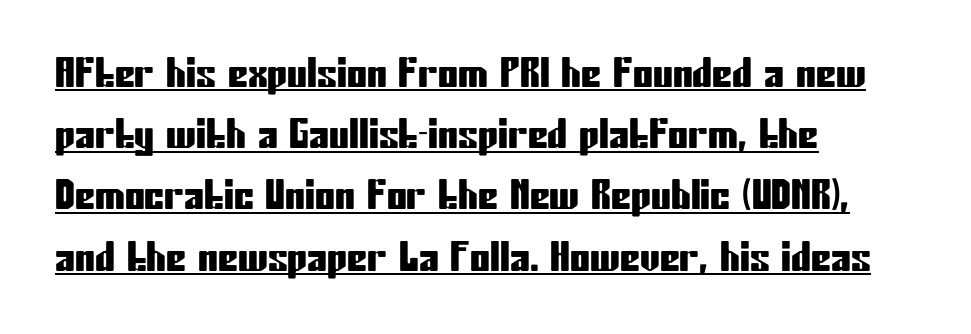
Q: Is the text italic (slanted)? A: No, it is upright.
Q: Is the typeface a serif or a sans-serif typeface? A: Sans-serif.
Q: Is the text underlined? A: Yes.
Q: How is the paragraph aligned? A: Left-aligned.
Q: Is the spacing between letters normal or unusually wide? A: Normal.
Q: Is the spacing between lines tight, normal or loose? A: Normal.
Q: Width (condensed, normal, or wide)? A: Condensed.
Q: Stroke contrast? A: Low.
Q: x-height? A: Medium.
Q: Monospaced? A: No.
